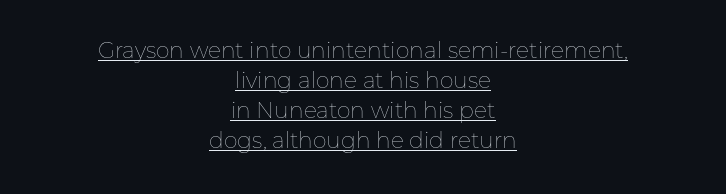
No heavy texture on the line: the type isn't bold. Nothing unusual about the tracking: characters are spaced as the font intends. A typesetter would call this leading conventional body-copy spacing. The whitespace from short lines is split evenly between both sides.
